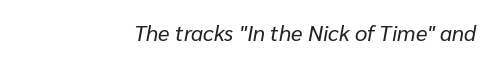
{"italic": "yes", "lean": "right", "slant_degrees": 10, "bold": "no", "underline": "no", "align": "right", "letter_spacing": "normal", "letter_spacing_em": 0.0, "glyph_px": 22}
